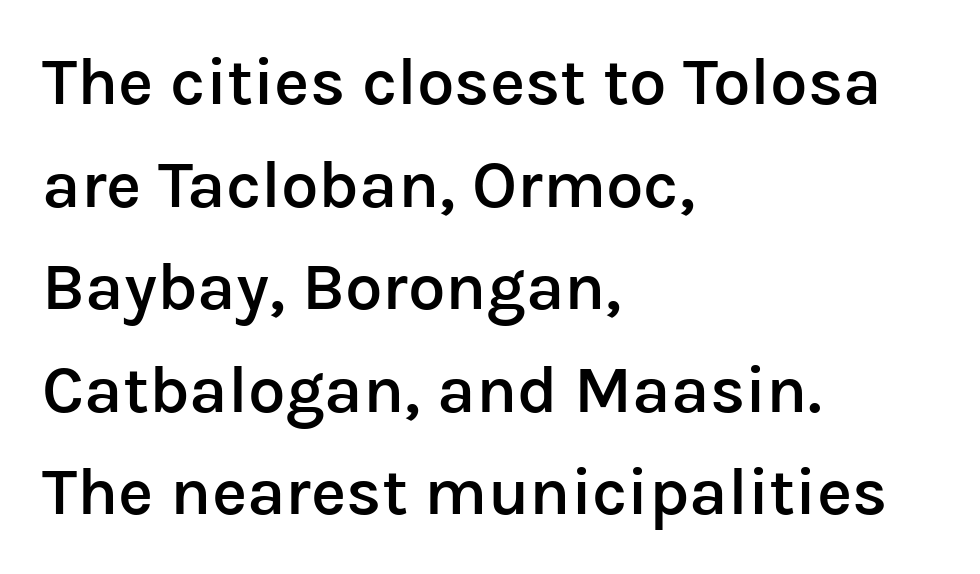
Q: Is the text bold? A: Semi-bold.
Q: Is the text italic (slanted)? A: No, it is upright.
Q: Is the typeface a serif or a sans-serif typeface? A: Sans-serif.
Q: Is the text underlined? A: No.
Q: How is the paragraph aligned? A: Left-aligned.
Q: Is the spacing between letters normal or unusually wide? A: Normal.
Q: Is the spacing between lines tight, normal or loose? A: Normal.
Q: Width (condensed, normal, or wide)? A: Normal.
Q: Stroke contrast? A: Low.
Q: x-height? A: Medium.
Q: Monospaced? A: No.
